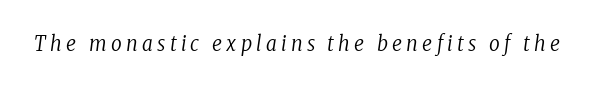
Q: Is the text bold? A: No.
Q: Is the text italic (slanted)? A: Yes, it leans right by about 8 degrees.
Q: Is the text underlined? A: No.
Q: Is the spacing between letters normal or unusually wide? A: Unusually wide.
